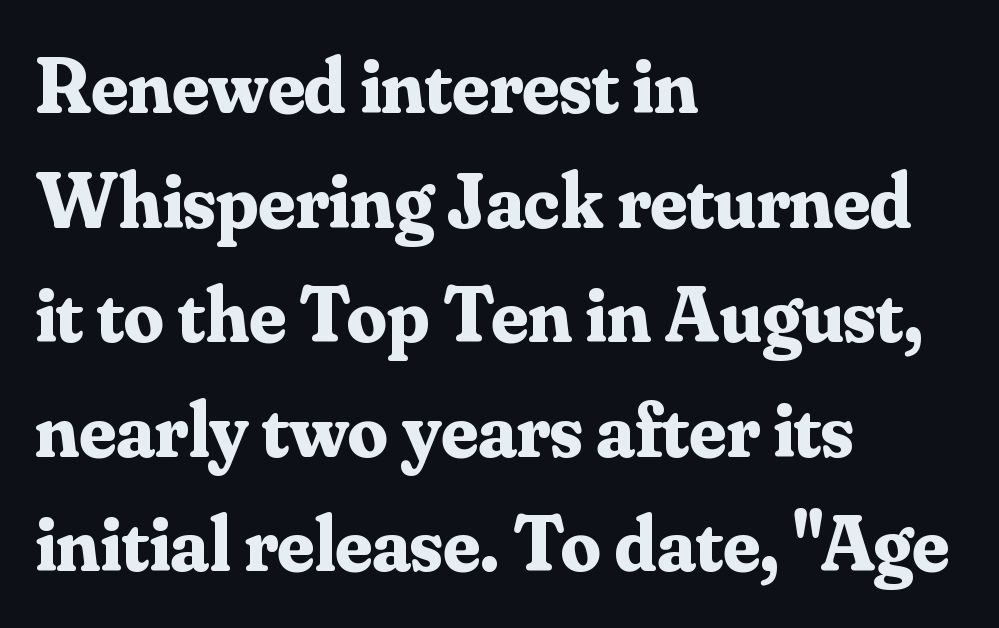
The image shows 79 px bold serif type, upright; set left-aligned, normal line spacing (1.45x), normal letter spacing, not underlined; medium stroke contrast and a small x-height.
